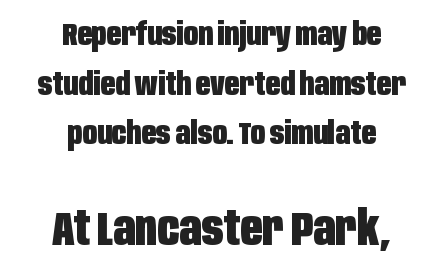
This block has exactly the height ordinary leading produces. The letters in the lower block stand taller than those in the block above. A clean baseline with only descenders dipping below it. The horizontal fit of the characters is conventional and even. Notice how thick the strokes are: this is what a full bold looks like.
